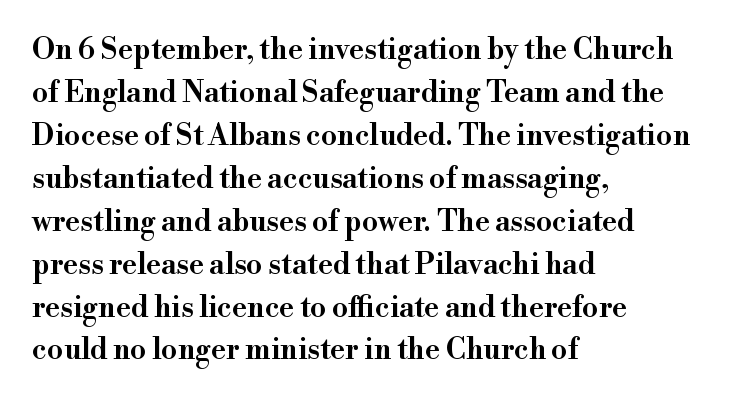
Q: Is the text bold? A: Semi-bold.
Q: Is the text italic (slanted)? A: No, it is upright.
Q: Is the typeface a serif or a sans-serif typeface? A: Serif.
Q: Is the text underlined? A: No.
Q: How is the paragraph aligned? A: Left-aligned.
Q: Is the spacing between letters normal or unusually wide? A: Normal.
Q: Is the spacing between lines tight, normal or loose? A: Normal.
Q: Width (condensed, normal, or wide)? A: Normal.
Q: Stroke contrast? A: High.
Q: x-height? A: Small.
Q: Monospaced? A: No.
